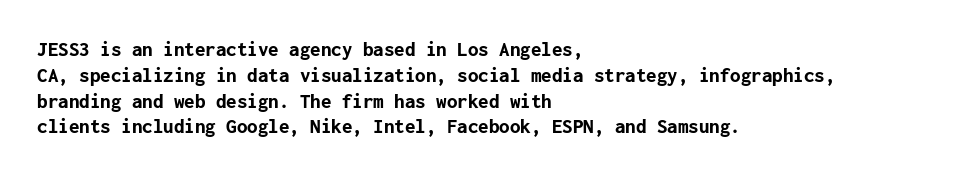
{"italic": "no", "bold": "yes", "underline": "no", "align": "left", "line_spacing_ratio": 1.23, "letter_spacing": "normal", "letter_spacing_em": 0.0, "glyph_px": 21}
